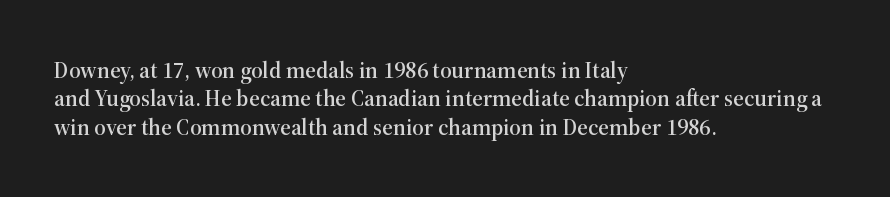
One-word summary of the alignment: left. These lines keep a tight, regular rhythm from letter to letter. Letters rest on an invisible, unmarked baseline. In terms of posture, this sample is upright.
